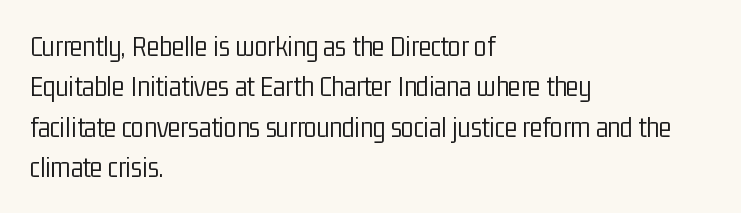
{"serif": "no", "italic": "no", "bold": "no", "weight": "light", "width": "condensed", "stroke_contrast": "low", "x_height": "medium", "monospaced": "no", "underline": "no", "align": "left", "line_spacing": "normal", "line_spacing_ratio": 1.39, "letter_spacing": "normal", "letter_spacing_em": 0.0, "glyph_px": 29}
